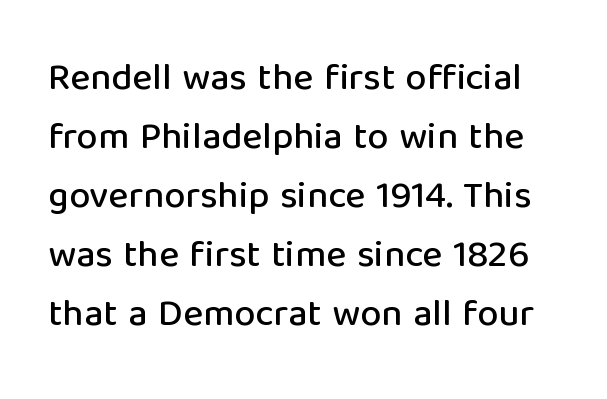
{"serif": "no", "italic": "no", "width": "normal", "stroke_contrast": "low", "x_height": "medium", "monospaced": "no", "underline": "no", "line_spacing": "normal", "line_spacing_ratio": 1.55, "letter_spacing": "normal", "letter_spacing_em": 0.0, "glyph_px": 38}
